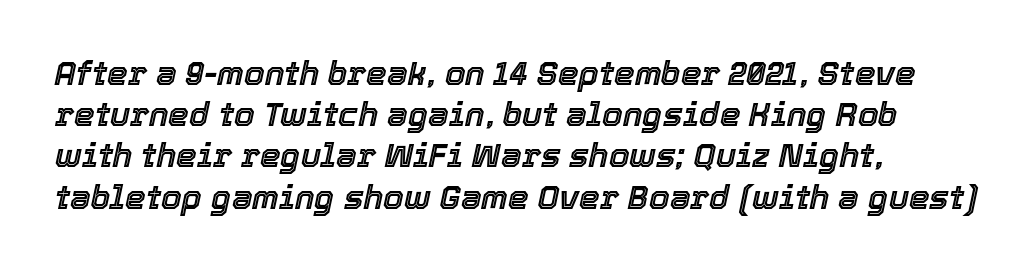
The image shows 33 px text type, italic (leaning right); set left-aligned, normal line spacing (1.25x), normal letter spacing, not underlined; a medium x-height.
